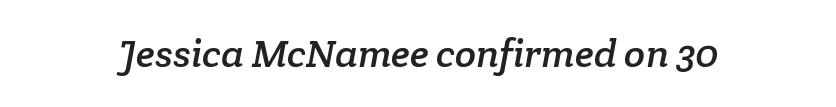
Letters rest on an invisible, unmarked baseline. Letter spacing: default. Are there feet on the stems? There are — it's a serif. Note the varied advance widths — an 'i' is clearly narrower than an 'm'.
